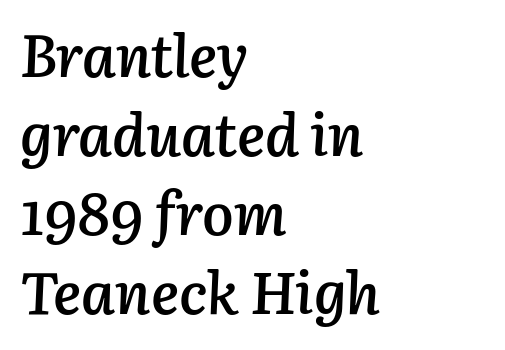
Italic? Definitely — the glyphs are oblique. This sample has the flowing, uneven cadence of proportional lettering. The characters look somewhat weighty, a semibold short of true bold. Vertical spacing — default. Observe the ordinary spacing: letters are neighbours, not strangers.
